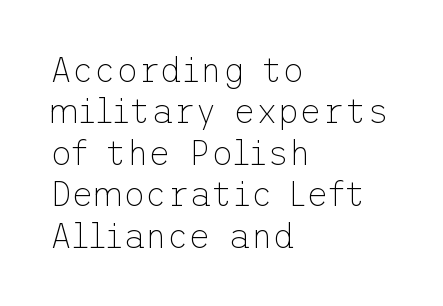
Q: Is the text bold? A: No.
Q: Is the text italic (slanted)? A: No, it is upright.
Q: Is the typeface a serif or a sans-serif typeface? A: Sans-serif.
Q: Is the text underlined? A: No.
Q: How is the paragraph aligned? A: Left-aligned.
Q: Is the spacing between letters normal or unusually wide? A: Normal.
Q: Width (condensed, normal, or wide)? A: Normal.
Q: Stroke contrast? A: Low.
Q: x-height? A: Medium.
